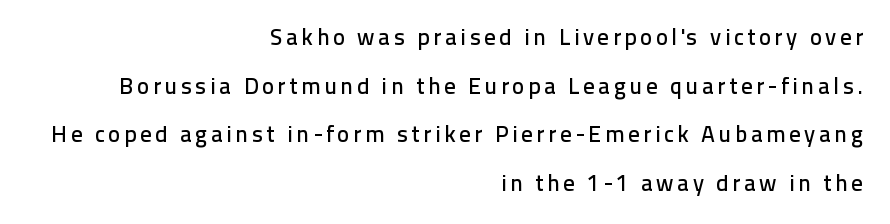
Q: Is the text italic (slanted)? A: No, it is upright.
Q: Is the text underlined? A: No.
Q: How is the paragraph aligned? A: Right-aligned.
Q: Is the spacing between lines tight, normal or loose? A: Loose.
